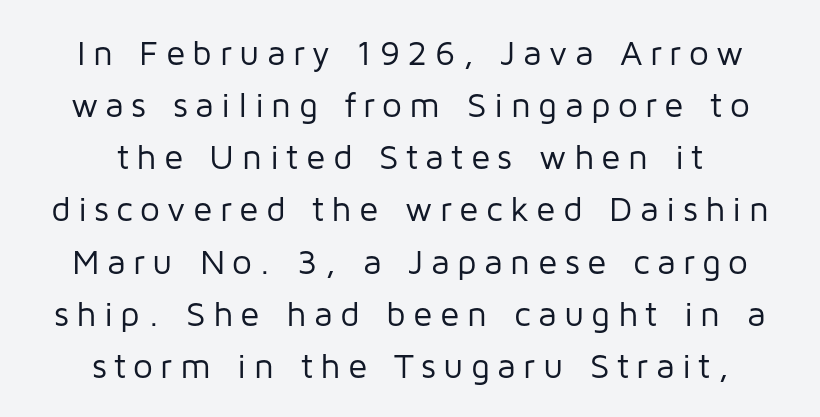
{"serif": "no", "italic": "no", "bold": "no", "weight": "regular", "width": "normal", "stroke_contrast": "low", "x_height": "medium", "monospaced": "no", "underline": "no", "align": "center", "line_spacing": "normal", "line_spacing_ratio": 1.49, "letter_spacing": "wide", "letter_spacing_em": 0.21, "glyph_px": 35}
